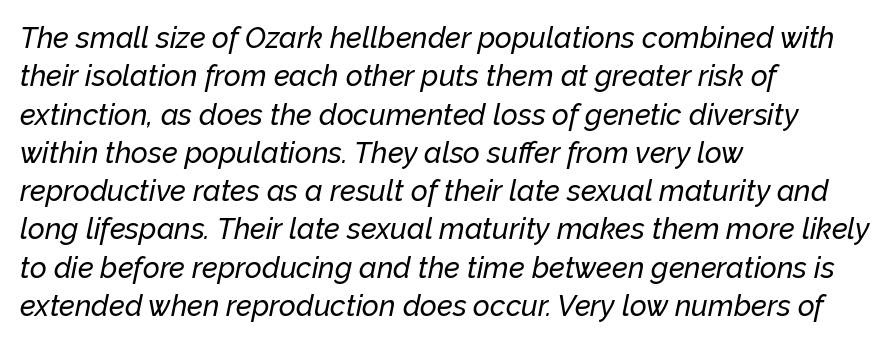
A typesetter would call this proportional, since set widths differ per character. The zone under the glyphs is completely vacant. This block has exactly the height ordinary leading produces. The lines in this sample share a left origin and differ only in where they stop. The axis of the letterforms is tilted away from vertical. Each word holds together tightly as a unit, with standard inter-letter gaps.
